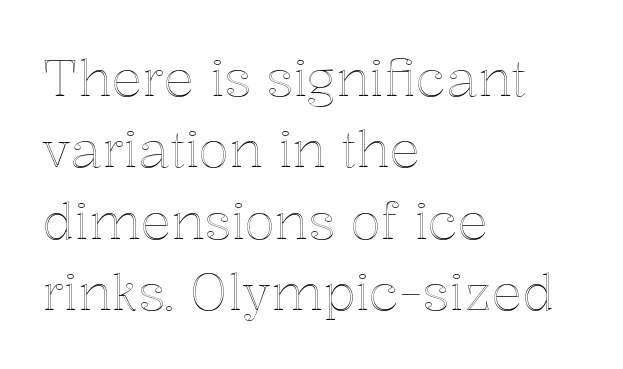
{"italic": "no", "width": "normal", "x_height": "medium", "monospaced": "no", "underline": "no", "align": "left", "line_spacing": "normal", "line_spacing_ratio": 1.4, "letter_spacing": "normal", "letter_spacing_em": 0.0, "glyph_px": 51}
